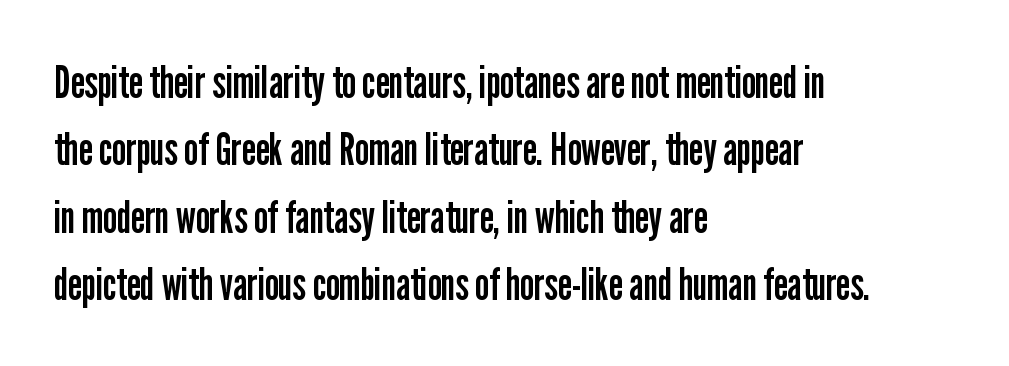
{"serif": "no", "italic": "no", "bold": "no", "weight": "regular", "width": "condensed", "stroke_contrast": "low", "x_height": "medium", "monospaced": "no", "underline": "no", "align": "left", "line_spacing": "normal", "line_spacing_ratio": 1.5, "letter_spacing": "normal", "letter_spacing_em": 0.0, "glyph_px": 45}
